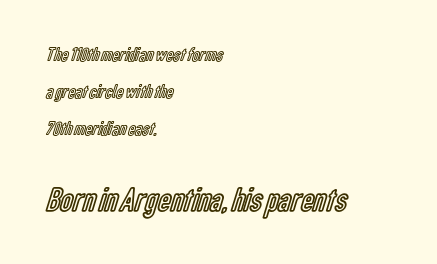
The image shows 35 px condensed type; set left-aligned, line spacing 1.84x, normal letter spacing, not underlined; the second (bottom) block is 1.75x larger; a medium x-height.
